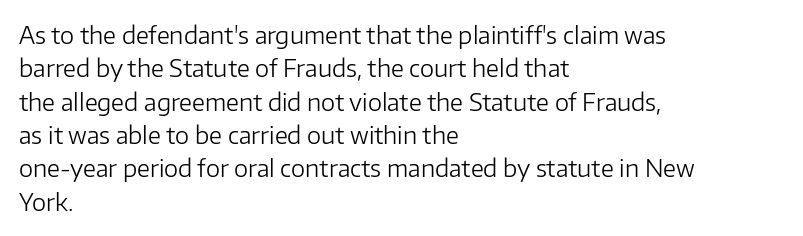
The letterforms sit at book weight or below. Posture: straight, roman, zero tilt. Tracking value appears to be zero — textbook default spacing. The passage shown stacks its lines at a standard gap. Is the block centered? No — it sits flush against the left margin. The foot of each line stays bare and open.
